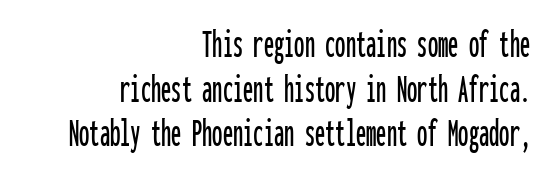
{"serif": "no", "italic": "no", "width": "condensed", "stroke_contrast": "low", "x_height": "medium", "monospaced": "yes", "underline": "no", "align": "right", "line_spacing": "tight", "line_spacing_ratio": 1.09, "letter_spacing": "normal", "letter_spacing_em": 0.0, "glyph_px": 41}
